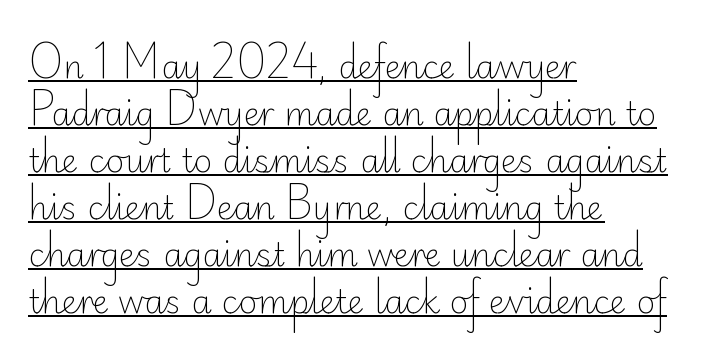
Q: Is the text bold? A: No.
Q: Is the text italic (slanted)? A: No, it is upright.
Q: Is the typeface a serif or a sans-serif typeface? A: Sans-serif.
Q: Is the text underlined? A: Yes.
Q: How is the paragraph aligned? A: Left-aligned.
Q: Is the spacing between letters normal or unusually wide? A: Normal.
Q: Is the spacing between lines tight, normal or loose? A: Normal.
Q: Width (condensed, normal, or wide)? A: Normal.
Q: Stroke contrast? A: Low.
Q: x-height? A: Small.
Q: Monospaced? A: No.
